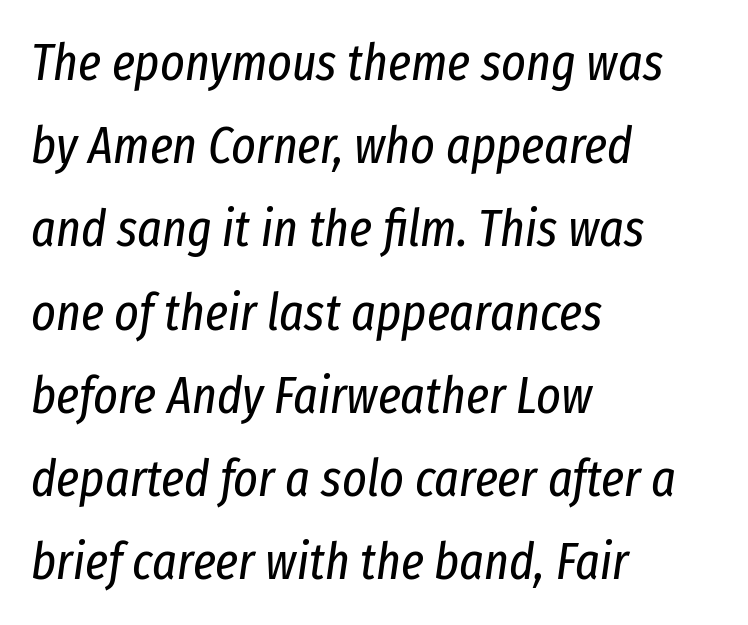
The image shows 52 px regular-weight, condensed type, italic (leaning right); set left-aligned, normal line spacing (1.6x), normal letter spacing, not underlined; low stroke contrast and a medium x-height.
